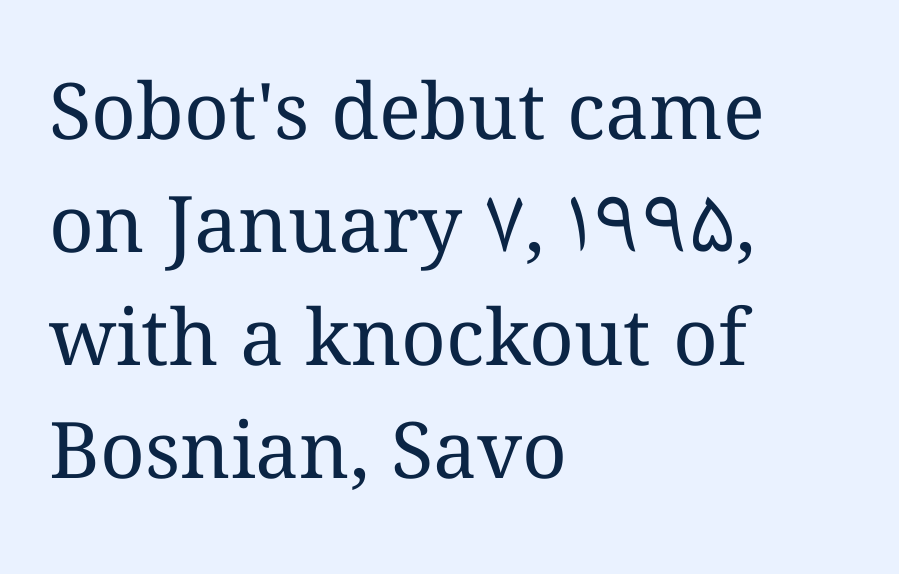
Q: Is the text bold? A: No.
Q: Is the text italic (slanted)? A: No, it is upright.
Q: Is the text underlined? A: No.
Q: How is the paragraph aligned? A: Left-aligned.
Q: Is the spacing between letters normal or unusually wide? A: Normal.
Q: Is the spacing between lines tight, normal or loose? A: Normal.
Q: Width (condensed, normal, or wide)? A: Normal.
Q: Stroke contrast? A: Medium.
Q: x-height? A: Medium.
Q: Monospaced? A: No.
